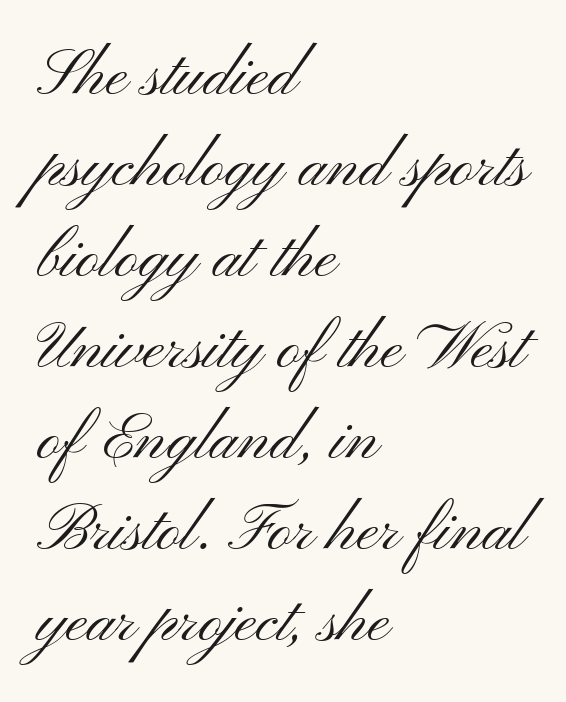
{"serif": "no", "bold": "no", "weight": "light", "width": "wide", "stroke_contrast": "medium", "x_height": "small", "monospaced": "no", "underline": "no", "align": "left", "line_spacing": "normal", "line_spacing_ratio": 1.4, "letter_spacing": "normal", "letter_spacing_em": 0.0, "glyph_px": 65}
